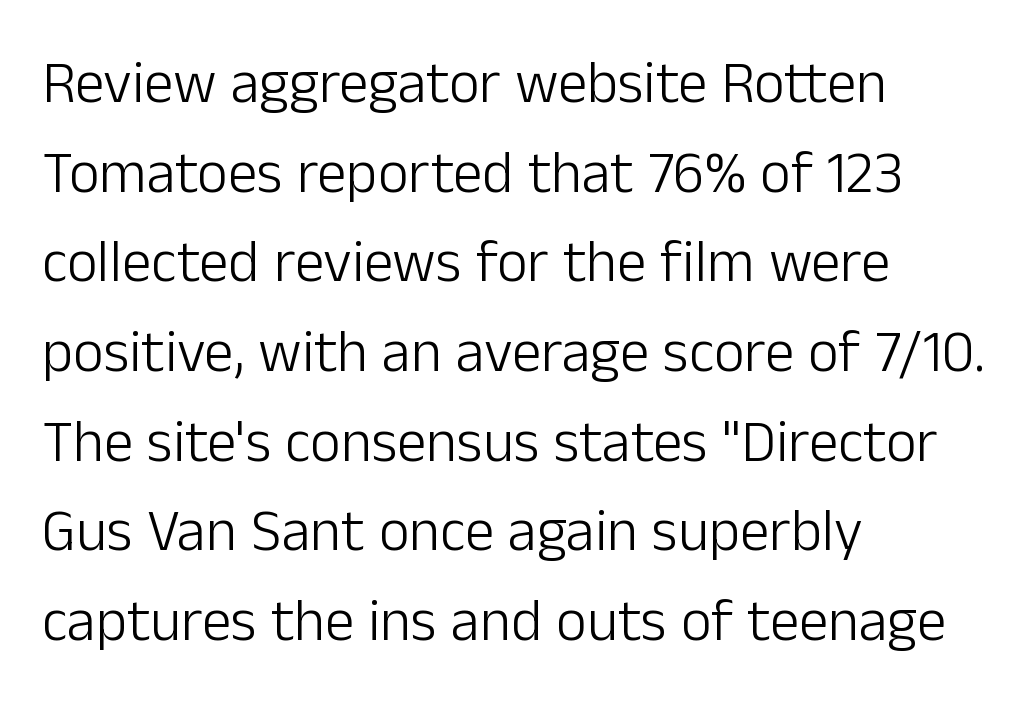
{"serif": "no", "italic": "no", "bold": "no", "weight": "light", "width": "normal", "stroke_contrast": "low", "x_height": "medium", "monospaced": "no", "underline": "no", "align": "left", "line_spacing": "normal", "line_spacing_ratio": 1.52, "letter_spacing": "normal", "letter_spacing_em": 0.0, "glyph_px": 59}
